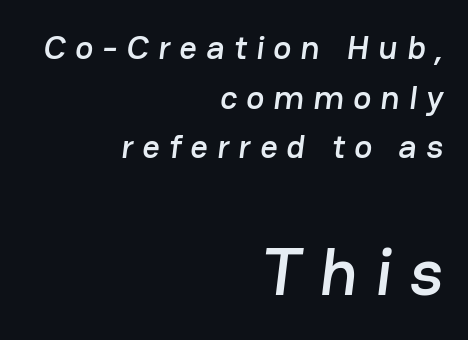
The image shows 67 px sans-serif type; set right-aligned, normal line spacing (1.46x), unusually wide letter spacing (+0.27 em), not underlined; the second (bottom) block is 1.97x larger; low stroke contrast and a medium x-height.
